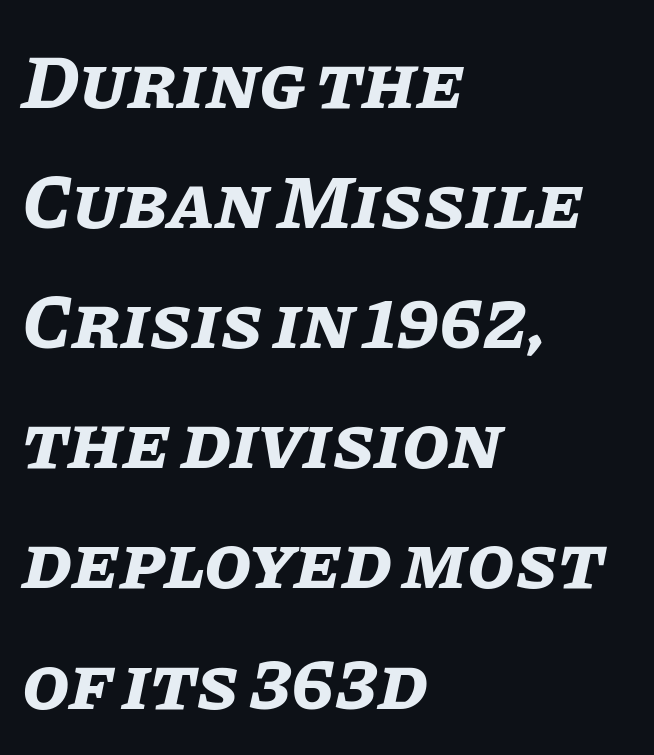
The image shows 77 px bold type, italic (leaning right); set left-aligned, normal line spacing (1.56x), normal letter spacing, not underlined; low stroke contrast and a large x-height.
